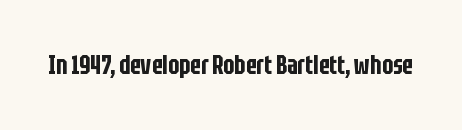
Is there any slant? The stems are plumb. Descenders are the only things crossing below the line. The line texture is even and compact thanks to regular tracking.
